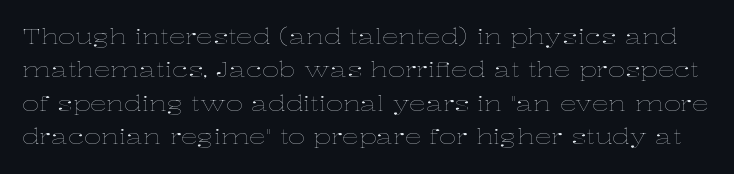
The image shows 21 px text type, upright; set normal line spacing (1.59x), normal letter spacing, not underlined.
